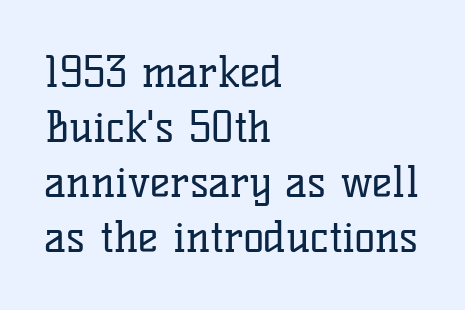
Weight: not bold — regular or lighter. Reading down the block, your eye returns to a fixed left position each line. Unlike a clean sans, this face finishes its strokes with serifs. Style check: upright. Underline: absent. Regular leading.
